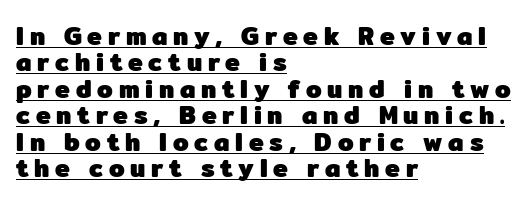
Nope, not italic — everything's standing straight. One glance says dense: line gaps are narrower than usual. The face used here appears with an underline applied. Heavy, bold letterforms.
